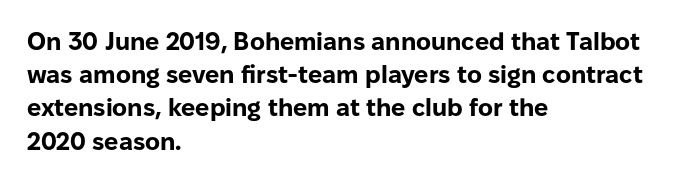
One-word summary of the alignment: left. Compared with an ordinary text face, these strokes are far heavier — a full bold. Interline gaps are of average width in this sample. Letter spacing: default. The baseline area is clear. The letters stand upright; this is a roman face.
